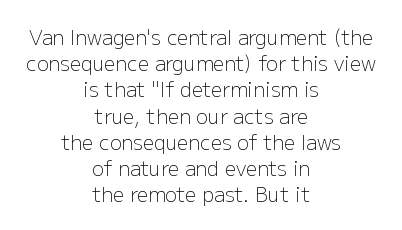
The image shows 20 px text type, upright; set centered, normal line spacing (1.31x), normal letter spacing, not underlined.
